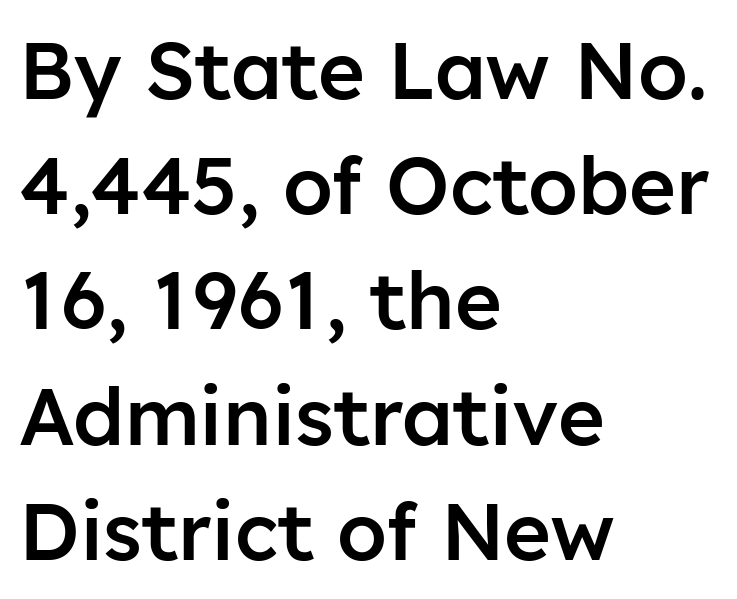
Q: Is the text bold? A: Semi-bold.
Q: Is the text italic (slanted)? A: No, it is upright.
Q: Is the typeface a serif or a sans-serif typeface? A: Sans-serif.
Q: Is the text underlined? A: No.
Q: How is the paragraph aligned? A: Left-aligned.
Q: Is the spacing between letters normal or unusually wide? A: Normal.
Q: Is the spacing between lines tight, normal or loose? A: Normal.
Q: Width (condensed, normal, or wide)? A: Normal.
Q: Stroke contrast? A: Low.
Q: x-height? A: Medium.
Q: Monospaced? A: No.
